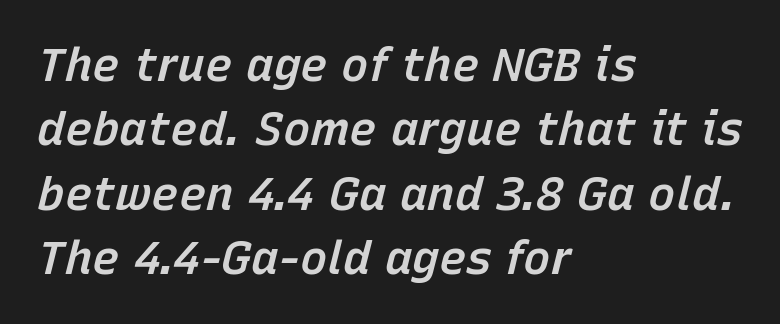
{"italic": "yes", "lean": "right", "slant_degrees": 15, "bold": "semi", "weight": "semibold", "width": "normal", "stroke_contrast": "low", "x_height": "medium", "monospaced": "no", "underline": "no", "align": "left", "line_spacing": "normal", "line_spacing_ratio": 1.4, "letter_spacing": "normal", "letter_spacing_em": 0.0, "glyph_px": 46}
